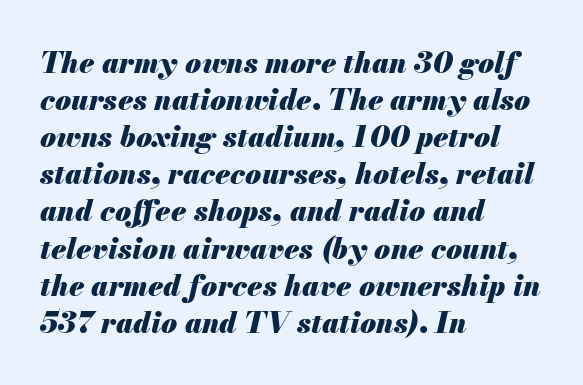
Q: Is the text bold? A: Yes.
Q: Is the text italic (slanted)? A: Yes, it leans right by about 13 degrees.
Q: Is the text underlined? A: No.
Q: How is the paragraph aligned? A: Left-aligned.
Q: Is the spacing between letters normal or unusually wide? A: Normal.
Q: Is the spacing between lines tight, normal or loose? A: Normal.
Q: Width (condensed, normal, or wide)? A: Normal.
Q: Stroke contrast? A: Medium.
Q: x-height? A: Small.
Q: Monospaced? A: No.
